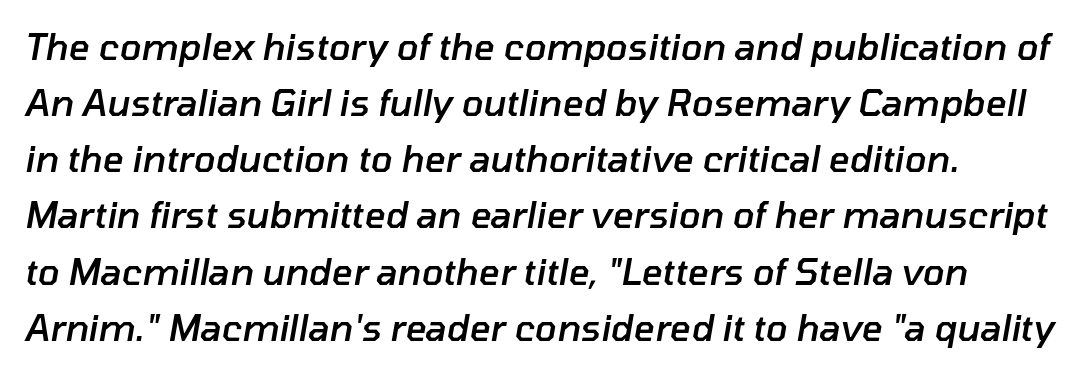
Q: Is the text bold? A: Semi-bold.
Q: Is the text italic (slanted)? A: Yes, it leans right by about 10 degrees.
Q: Is the text underlined? A: No.
Q: How is the paragraph aligned? A: Left-aligned.
Q: Is the spacing between letters normal or unusually wide? A: Normal.
Q: Is the spacing between lines tight, normal or loose? A: Normal.
Q: Width (condensed, normal, or wide)? A: Normal.
Q: Stroke contrast? A: Low.
Q: x-height? A: Medium.
Q: Monospaced? A: No.
